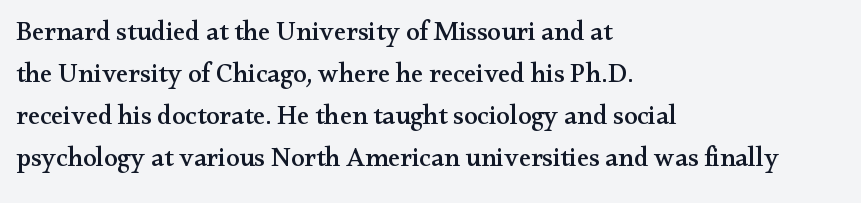
The image shows 27 px text type, upright; set left-aligned, normal line spacing (1.56x), normal letter spacing, not underlined.
